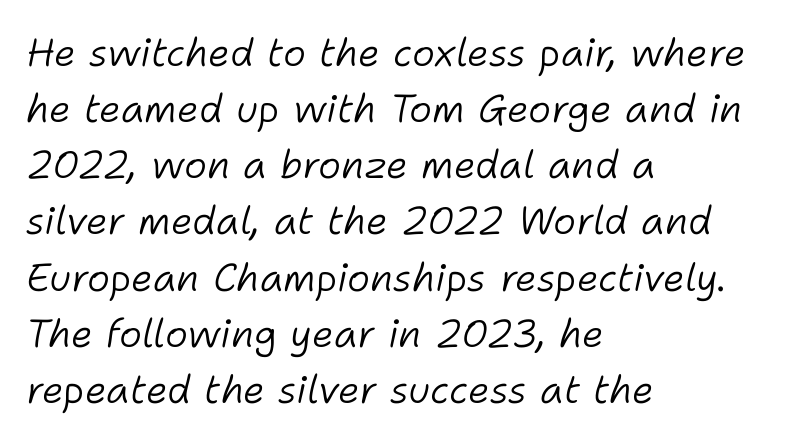
{"italic": "yes", "lean": "right", "slant_degrees": 11, "bold": "no", "weight": "light", "width": "normal", "stroke_contrast": "low", "x_height": "medium", "monospaced": "no", "underline": "no", "align": "left", "line_spacing": "normal", "line_spacing_ratio": 1.44, "letter_spacing": "normal", "letter_spacing_em": 0.0, "glyph_px": 39}
